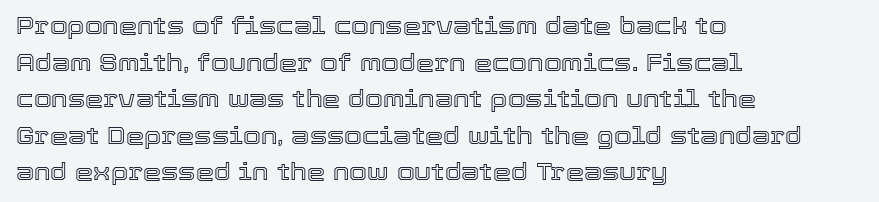
Rendered with straight, roman letterforms. Notice how the passage keeps a crisp vertical edge on the left only. A typesetter would call this leading conventional body-copy spacing. Is the letter spacing exaggerated? No — it looks like the ordinary default.
